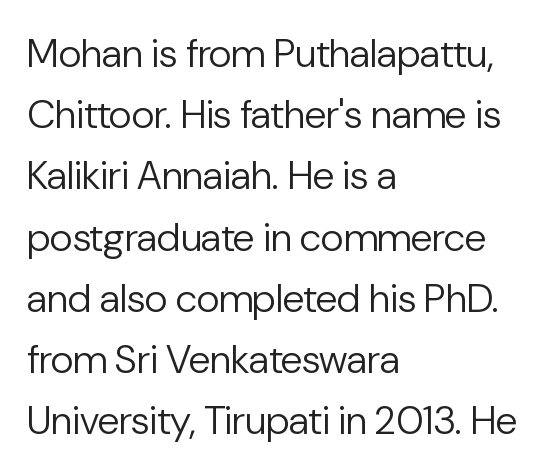
Q: Is the text bold? A: No.
Q: Is the text italic (slanted)? A: No, it is upright.
Q: Is the typeface a serif or a sans-serif typeface? A: Sans-serif.
Q: Is the text underlined? A: No.
Q: How is the paragraph aligned? A: Left-aligned.
Q: Is the spacing between letters normal or unusually wide? A: Normal.
Q: Is the spacing between lines tight, normal or loose? A: Normal.
Q: Width (condensed, normal, or wide)? A: Normal.
Q: Stroke contrast? A: Low.
Q: x-height? A: Medium.
Q: Monospaced? A: No.
